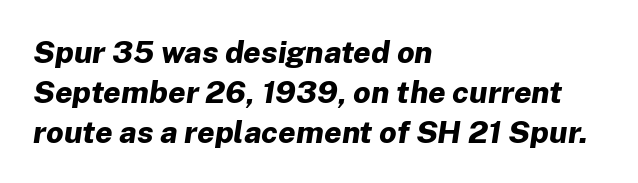
{"italic": "yes", "lean": "right", "slant_degrees": 8, "bold": "yes", "weight": "bold", "width": "normal", "stroke_contrast": "low", "x_height": "medium", "monospaced": "no", "underline": "no", "align": "left", "line_spacing": "normal", "line_spacing_ratio": 1.29, "letter_spacing": "normal", "letter_spacing_em": 0.0, "glyph_px": 31}
